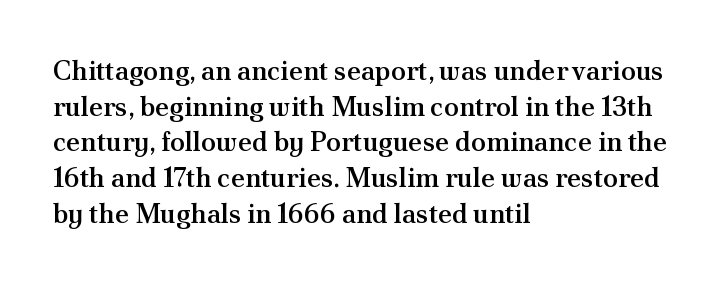
Q: Is the text bold? A: Semi-bold.
Q: Is the text italic (slanted)? A: No, it is upright.
Q: Is the text underlined? A: No.
Q: How is the paragraph aligned? A: Left-aligned.
Q: Is the spacing between letters normal or unusually wide? A: Normal.
Q: Is the spacing between lines tight, normal or loose? A: Normal.
